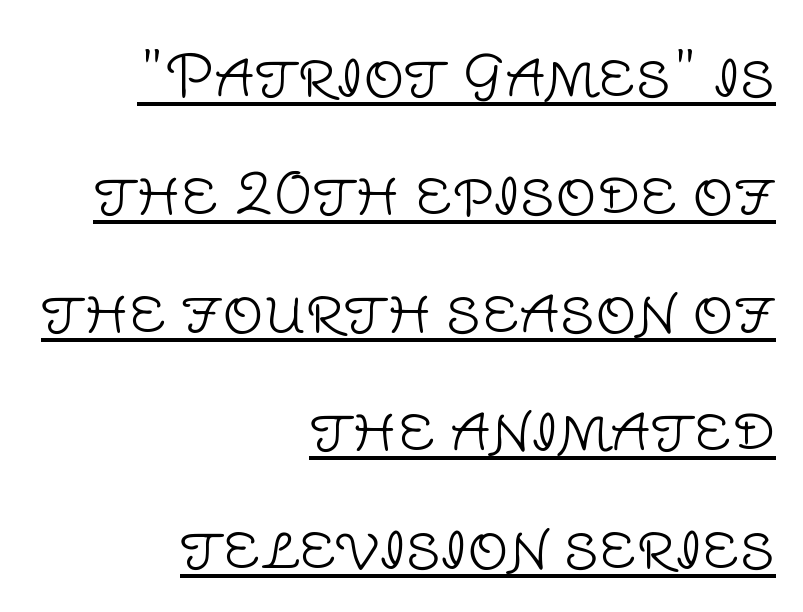
{"serif": "no", "bold": "no", "weight": "light", "width": "normal", "stroke_contrast": "low", "x_height": "large", "monospaced": "no", "underline": "yes", "align": "right", "line_spacing": "loose", "line_spacing_ratio": 2.07, "letter_spacing": "normal", "letter_spacing_em": 0.0, "glyph_px": 57}
